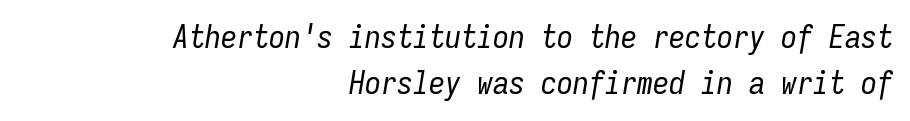
The image shows 32 px regular-weight, condensed type, italic (leaning right), monospaced; set right-aligned, normal line spacing (1.43x), normal letter spacing, not underlined; low stroke contrast and a medium x-height.
